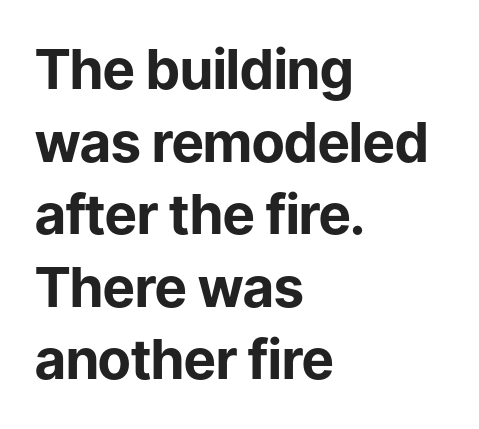
Q: Is the text bold? A: Yes.
Q: Is the text italic (slanted)? A: No, it is upright.
Q: Is the typeface a serif or a sans-serif typeface? A: Sans-serif.
Q: Is the text underlined? A: No.
Q: How is the paragraph aligned? A: Left-aligned.
Q: Is the spacing between letters normal or unusually wide? A: Normal.
Q: Is the spacing between lines tight, normal or loose? A: Normal.
Q: Width (condensed, normal, or wide)? A: Normal.
Q: Stroke contrast? A: Low.
Q: x-height? A: Medium.
Q: Monospaced? A: No.
